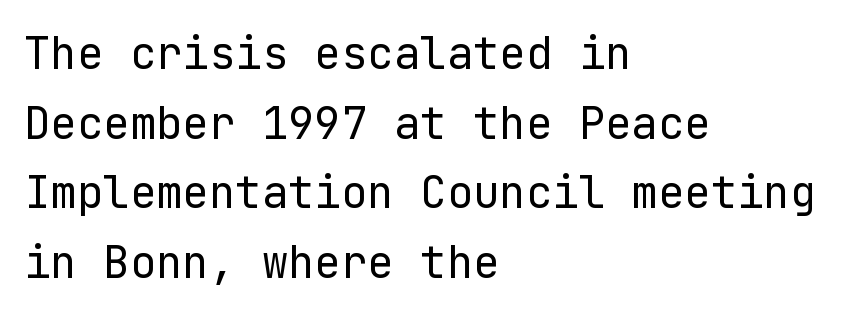
The image shows 44 px regular-weight sans-serif type, upright; set left-aligned, normal line spacing (1.58x), normal letter spacing, not underlined; low stroke contrast and a medium x-height.
